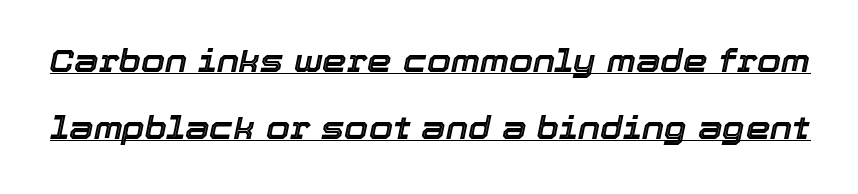
This sample uses an oblique cut, with every glyph tilted off the vertical. The rendering keeps characters at their native spacing. Whoever set this chose breathing room over compactness in the vertical rhythm. The face used here appears with an underline applied. Each letter keeps its own natural width here, so spacing adapts to shape.
